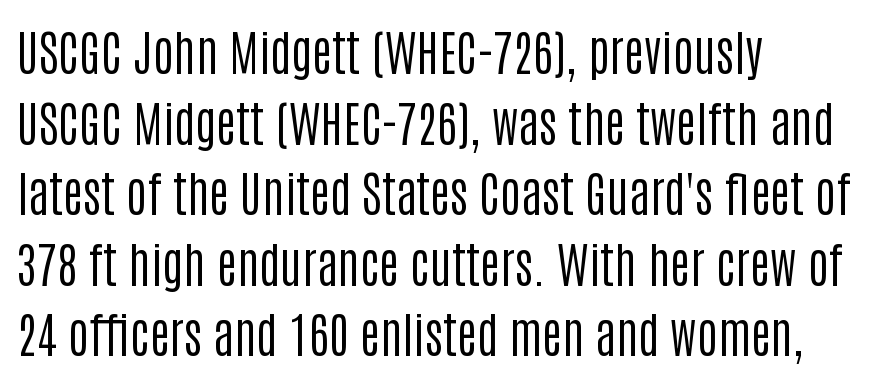
The image shows 49 px regular-weight, condensed sans-serif type, upright; set left-aligned, normal line spacing (1.44x), normal letter spacing, not underlined; low stroke contrast and a large x-height.
